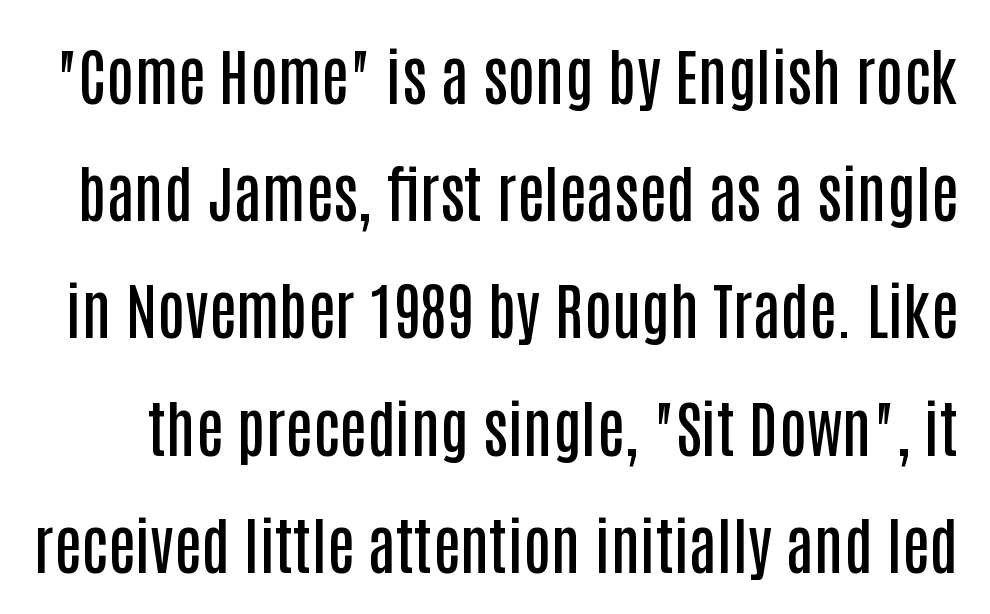
Examine the stroke ends and you'll find no serifs. You could not count columns in this text — the font is proportionally spaced. The gaps between neighbouring characters are ordinary and unremarkable. Decoration check: the copy has no underline. The passage shown is semibold, sitting just below true bold.
